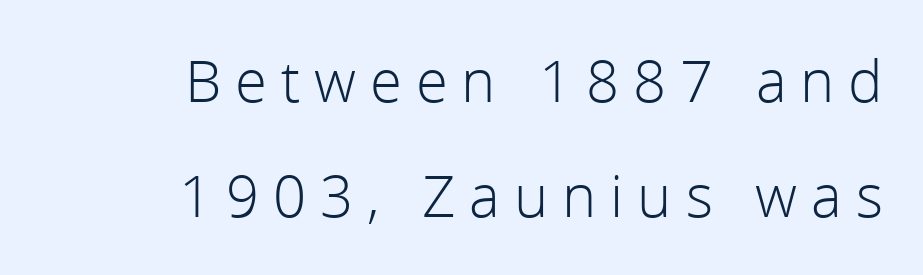
The image shows 58 px light sans-serif type, upright; set right-aligned, loose line spacing (1.99x), unusually wide letter spacing (+0.24 em), not underlined; a medium x-height.
